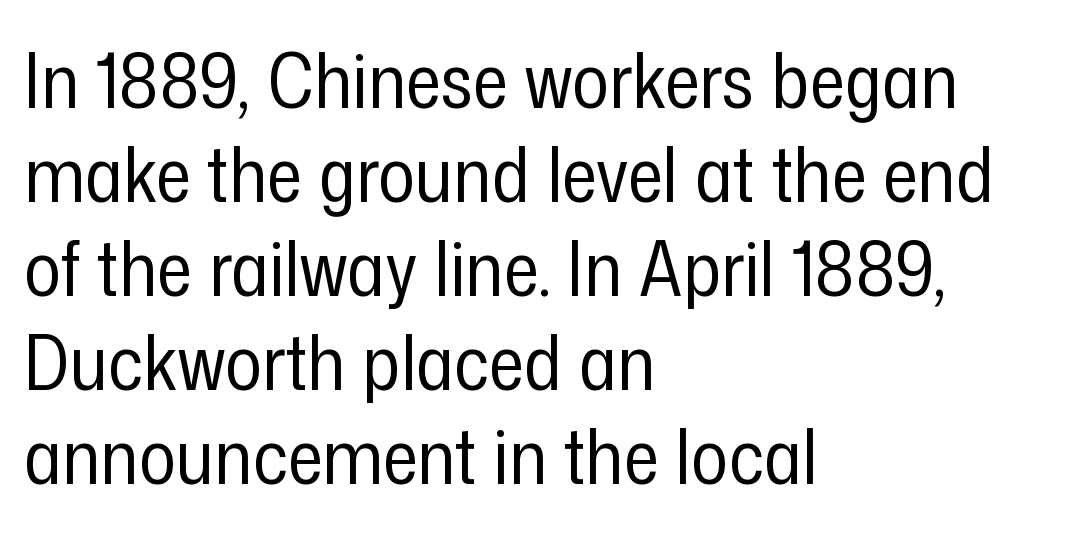
{"serif": "no", "italic": "no", "bold": "no", "weight": "regular", "width": "condensed", "stroke_contrast": "low", "x_height": "medium", "monospaced": "no", "underline": "no", "align": "left", "line_spacing_ratio": 1.22, "letter_spacing": "normal", "letter_spacing_em": 0.0, "glyph_px": 77}
